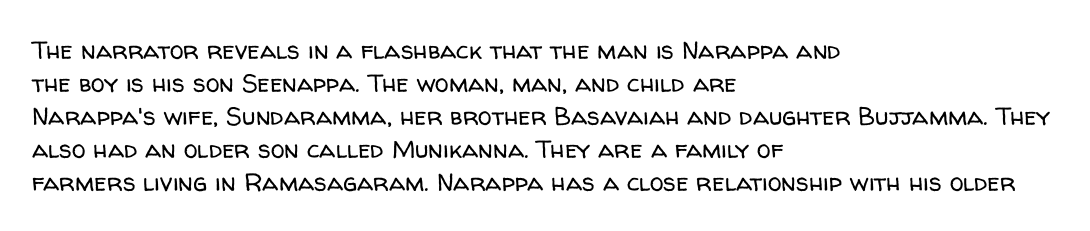
Q: Is the text bold? A: No.
Q: Is the text italic (slanted)? A: No, it is upright.
Q: Is the text underlined? A: No.
Q: How is the paragraph aligned? A: Left-aligned.
Q: Is the spacing between letters normal or unusually wide? A: Normal.
Q: Is the spacing between lines tight, normal or loose? A: Normal.
